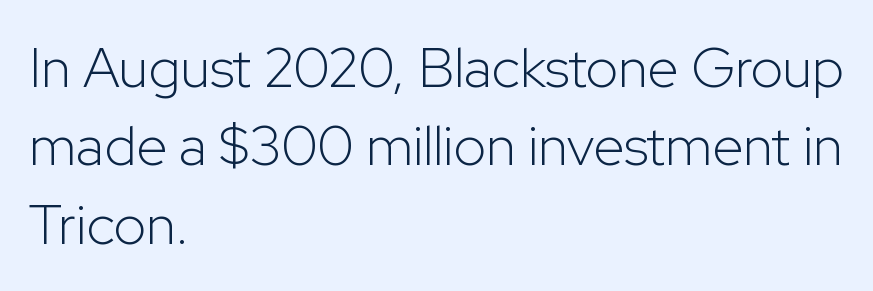
The image shows 56 px light sans-serif type, upright; set left-aligned, normal line spacing (1.4x), normal letter spacing, not underlined; low stroke contrast and a medium x-height.
